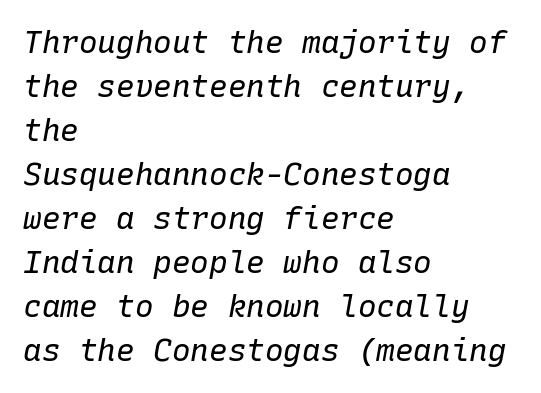
Notice how the stems are inclined rather than vertical — that's the hallmark of italics. Descenders are the only things crossing below the line. This sample is left-justified, so line endings fall wherever the words run out. The passage shown is typed in a monospace face where columns stay perfectly aligned.
